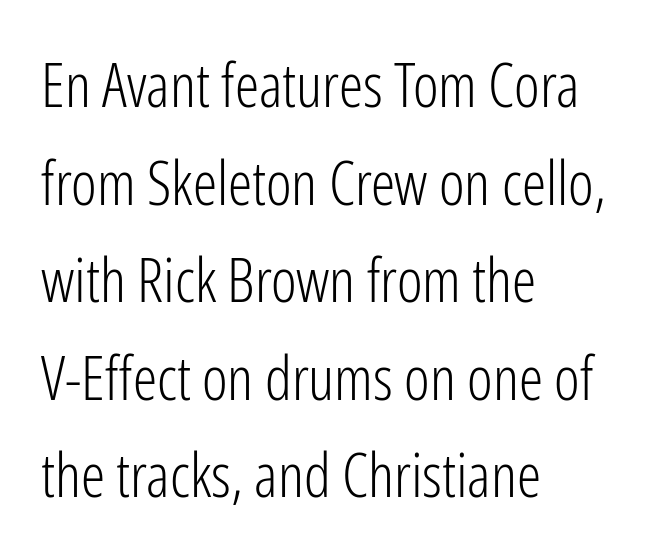
{"serif": "no", "italic": "no", "bold": "no", "weight": "light", "width": "condensed", "stroke_contrast": "low", "x_height": "medium", "monospaced": "no", "underline": "no", "align": "left", "line_spacing": "normal", "line_spacing_ratio": 1.6, "letter_spacing": "normal", "letter_spacing_em": 0.0, "glyph_px": 61}
